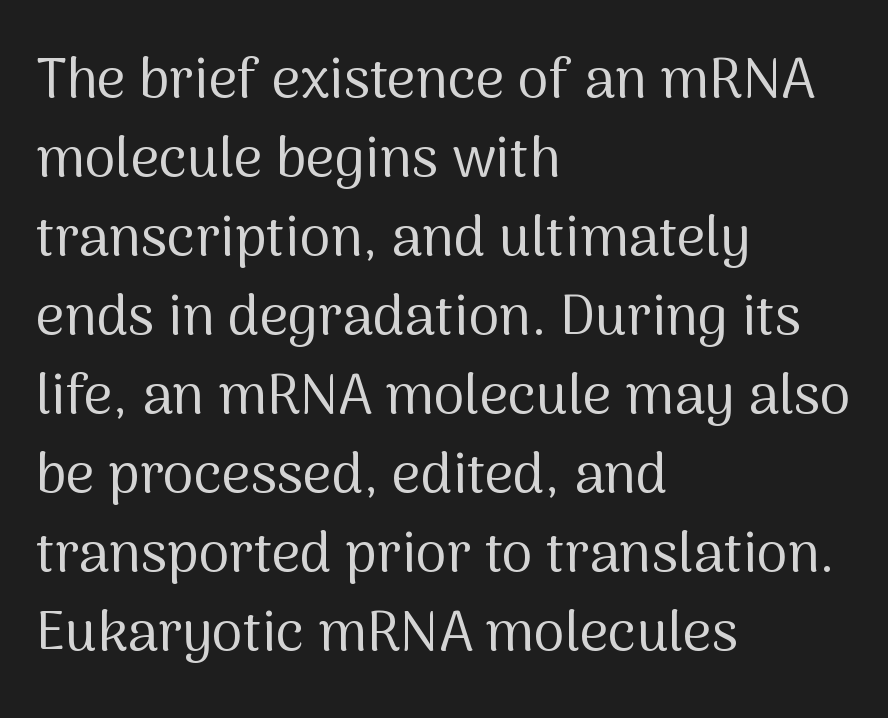
The face used here is proportionally spaced, like ordinary book or web type. Rendered with straight, roman letterforms. The text block is weighted toward the left margin, trailing off unevenly rightward. Spacing between characters is what you'd get straight out of the box. Regarding serifs, this sample does without them.
